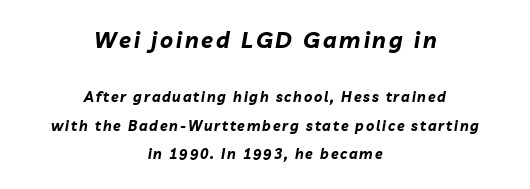
The image shows 22 px bold type, italic (leaning right); set centered, loose line spacing (2.03x), not underlined; the first (top) block is 1.57x larger.
